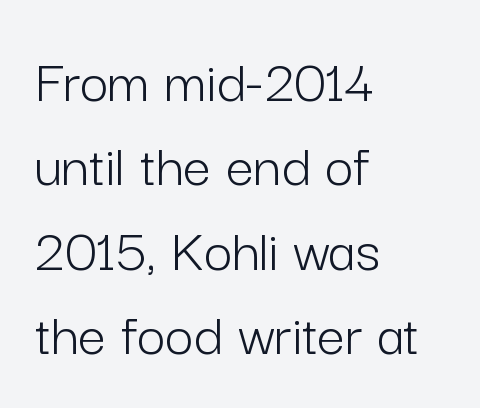
Q: Is the text bold? A: No.
Q: Is the text italic (slanted)? A: No, it is upright.
Q: Is the typeface a serif or a sans-serif typeface? A: Sans-serif.
Q: Is the text underlined? A: No.
Q: How is the paragraph aligned? A: Left-aligned.
Q: Is the spacing between letters normal or unusually wide? A: Normal.
Q: Is the spacing between lines tight, normal or loose? A: Normal.
Q: Width (condensed, normal, or wide)? A: Normal.
Q: Stroke contrast? A: Low.
Q: x-height? A: Medium.
Q: Monospaced? A: No.
